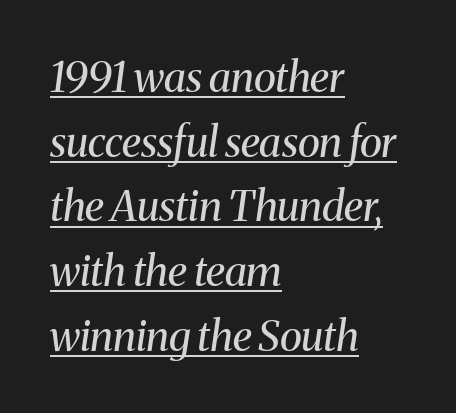
Q: Is the text bold? A: No.
Q: Is the text italic (slanted)? A: Yes, it leans right by about 8 degrees.
Q: Is the typeface a serif or a sans-serif typeface? A: Serif.
Q: Is the text underlined? A: Yes.
Q: How is the paragraph aligned? A: Left-aligned.
Q: Is the spacing between letters normal or unusually wide? A: Normal.
Q: Is the spacing between lines tight, normal or loose? A: Normal.
Q: Width (condensed, normal, or wide)? A: Normal.
Q: Stroke contrast? A: Medium.
Q: x-height? A: Medium.
Q: Monospaced? A: No.
